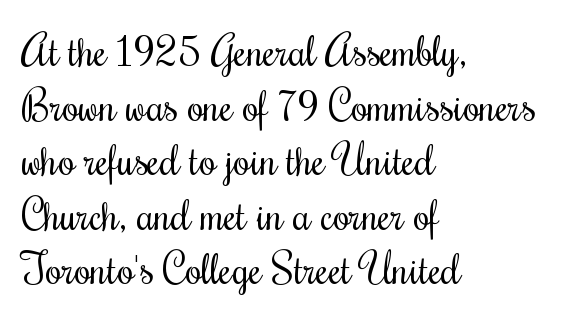
{"serif": "yes", "bold": "no", "weight": "regular", "width": "condensed", "stroke_contrast": "medium", "x_height": "small", "monospaced": "no", "underline": "no", "align": "left", "line_spacing": "normal", "line_spacing_ratio": 1.3, "letter_spacing": "normal", "letter_spacing_em": 0.0, "glyph_px": 42}
